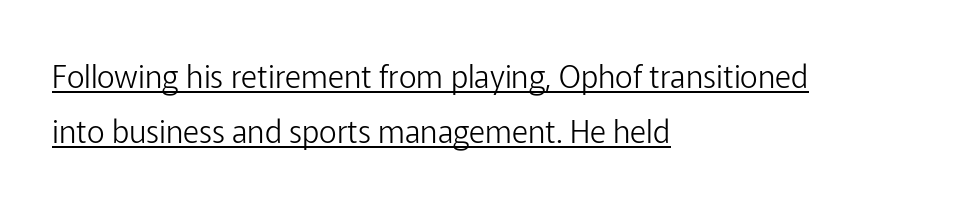
{"serif": "no", "italic": "no", "bold": "no", "weight": "light", "width": "normal", "stroke_contrast": "low", "x_height": "medium", "monospaced": "no", "underline": "yes", "align": "left", "line_spacing_ratio": 1.78, "letter_spacing": "normal", "letter_spacing_em": 0.0, "glyph_px": 31}
